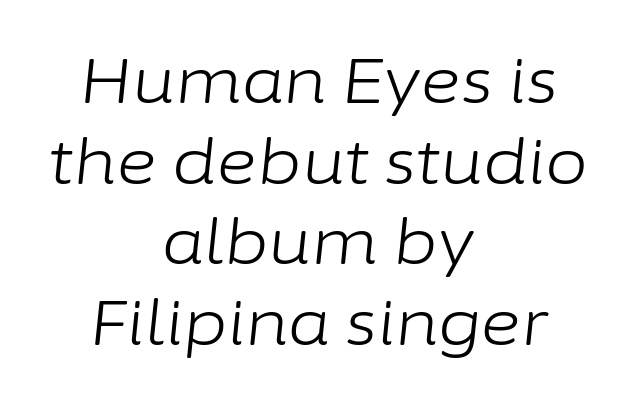
The face looks like a standard text weight, possibly lighter. Is this a fixed-width face? No — the glyphs have proportional, varying widths. In terms of leading, this rendering sits right in the middle. Caption: standard tracking, unaltered. The compositor balanced each line on the midline. Glance below the letters and you will spot only blank space.
